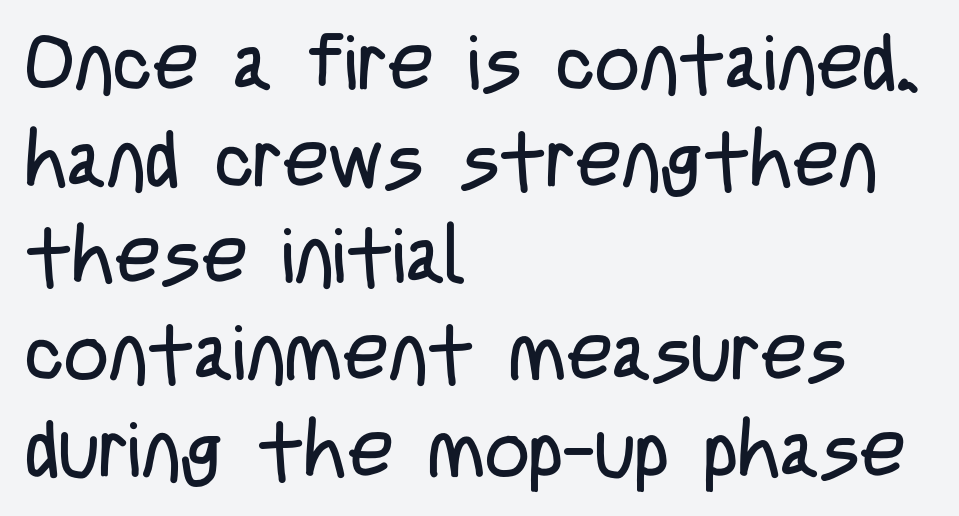
Q: Is the text bold? A: No.
Q: Is the text italic (slanted)? A: No, it is upright.
Q: Is the typeface a serif or a sans-serif typeface? A: Sans-serif.
Q: Is the text underlined? A: No.
Q: How is the paragraph aligned? A: Left-aligned.
Q: Is the spacing between letters normal or unusually wide? A: Normal.
Q: Width (condensed, normal, or wide)? A: Condensed.
Q: Stroke contrast? A: Low.
Q: x-height? A: Large.
Q: Monospaced? A: No.
